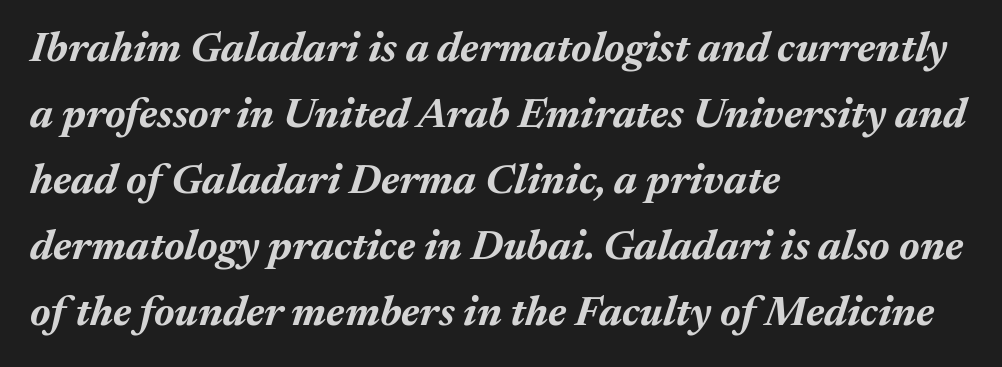
{"italic": "yes", "lean": "right", "slant_degrees": 17, "bold": "yes", "weight": "bold", "width": "normal", "stroke_contrast": "medium", "x_height": "medium", "monospaced": "no", "underline": "no", "align": "left", "line_spacing": "normal", "line_spacing_ratio": 1.57, "letter_spacing": "normal", "letter_spacing_em": 0.0, "glyph_px": 42}
